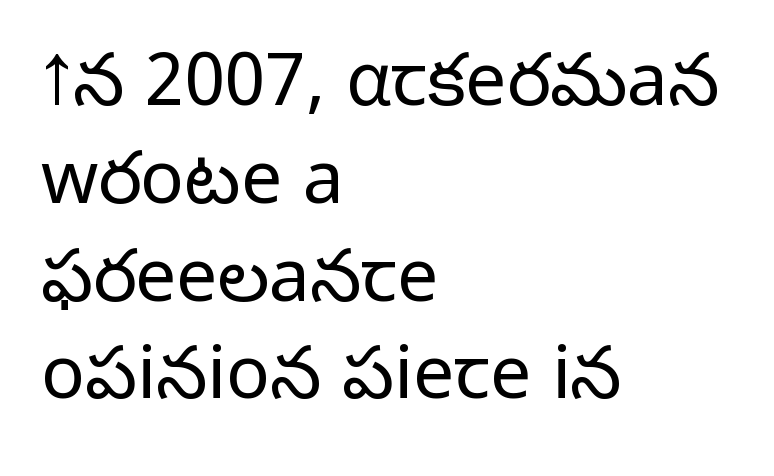
Every row of glyphs begins at an identical x-position on the left. In terms of letterspacing, this is plain default setting. Type without underlining. Evenly set lines give the paragraph a standard silhouette.
